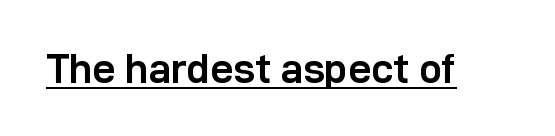
The image shows 41 px semibold sans-serif type, upright; set normal letter spacing, underlined; low stroke contrast and a medium x-height.
